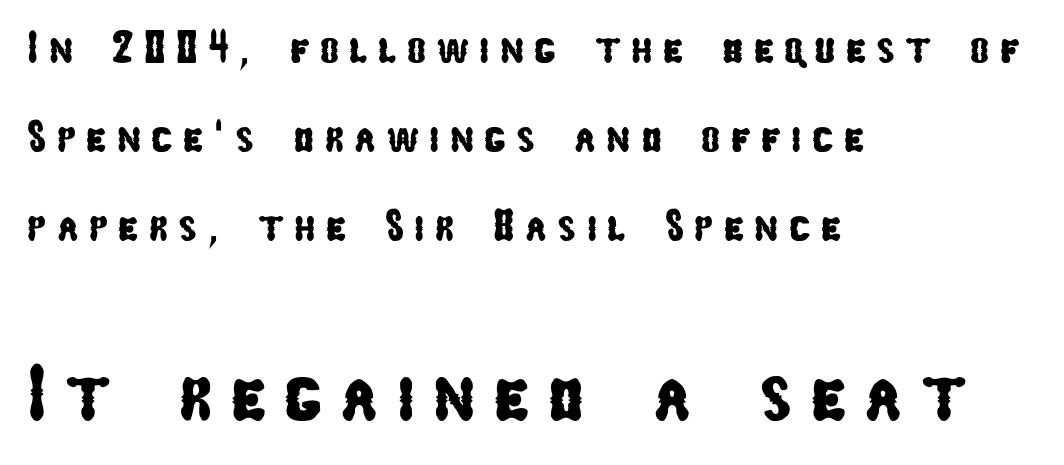
The image shows 79 px condensed sans-serif type; set left-aligned, loose line spacing (1.98x), unusually wide letter spacing (+0.23 em), not underlined; the second (bottom) block is 1.76x larger; low stroke contrast and a medium x-height.
